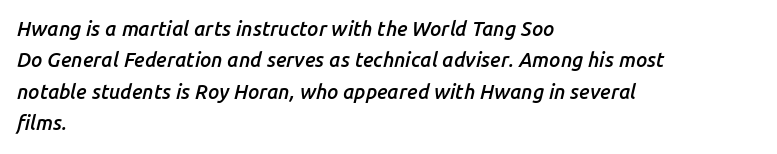
The image shows 20 px text type, italic (leaning right); set left-aligned, normal line spacing (1.57x), normal letter spacing, not underlined.
